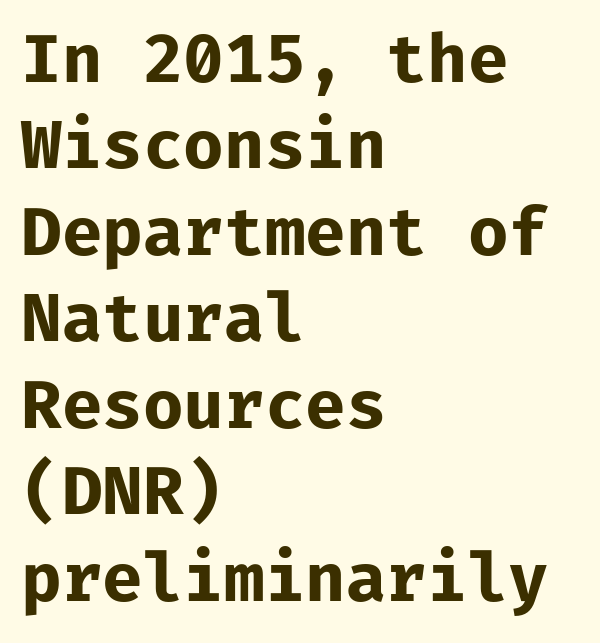
Line starts are locked; line ends wander. In terms of letterspacing, this is plain default setting. Serif or sans? Sans — the stroke terminals are bare. If you measured baseline to baseline, you'd find a middling distance. This sample uses an upright cut, with every glyph sitting square on the baseline. Note the uniform advance width — an 'i' takes as much space as an 'm'.
